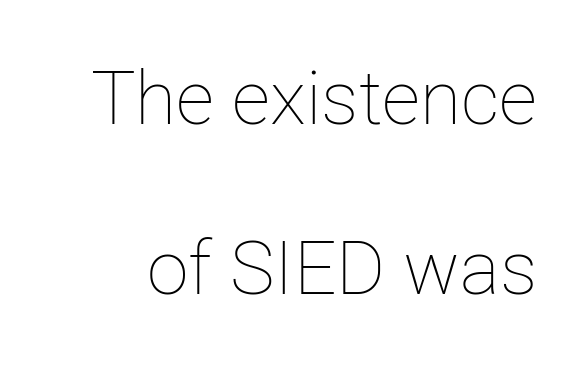
The image shows 75 px thin type, upright; set loose line spacing (2.27x), normal letter spacing, not underlined; low stroke contrast and a medium x-height.
